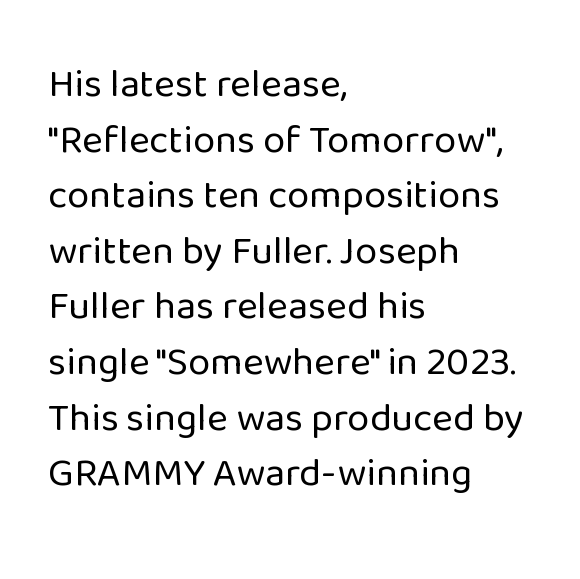
The image shows 40 px regular-weight sans-serif type, upright; set left-aligned, normal line spacing (1.39x), normal letter spacing, not underlined; low stroke contrast and a medium x-height.
